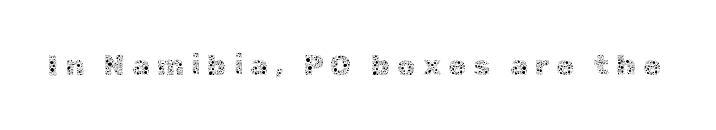
{"italic": "no", "bold": "no", "weight": "thin", "width": "normal", "x_height": "medium", "monospaced": "no", "underline": "no", "letter_spacing": "wide", "letter_spacing_em": 0.24, "glyph_px": 29}
